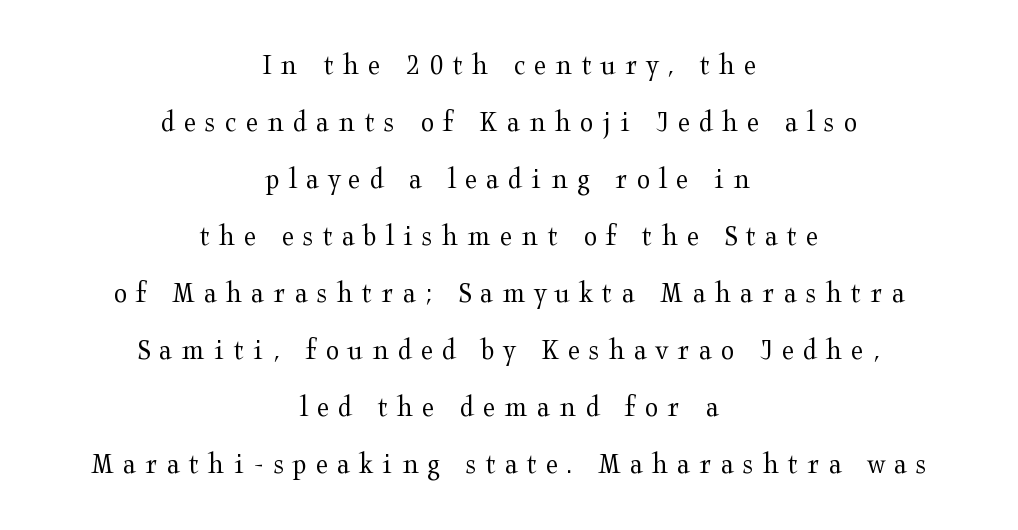
{"serif": "yes", "italic": "no", "bold": "no", "weight": "regular", "width": "wide", "stroke_contrast": "medium", "x_height": "medium", "monospaced": "no", "underline": "no", "align": "center", "line_spacing": "loose", "line_spacing_ratio": 1.9, "letter_spacing": "wide", "letter_spacing_em": 0.31, "glyph_px": 30}
